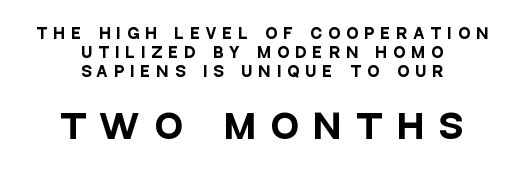
The face used here is proportionally spaced, like ordinary book or web type. Evenly set lines give the paragraph a standard silhouette. Emphasis by weight is at full strength: bold. Caption: upper text group reduced, lower text group enlarged. The baseline area is clear. This rendering uses center alignment, leaving both contours irregular but symmetric.
